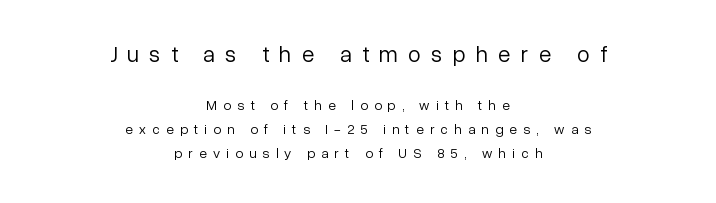
{"italic": "no", "bold": "no", "underline": "no", "align": "center", "line_spacing": "normal", "line_spacing_ratio": 1.7, "letter_spacing": "wide", "letter_spacing_em": 0.45, "larger_block": "first", "size_ratio": 1.64, "glyph_px": 23}
